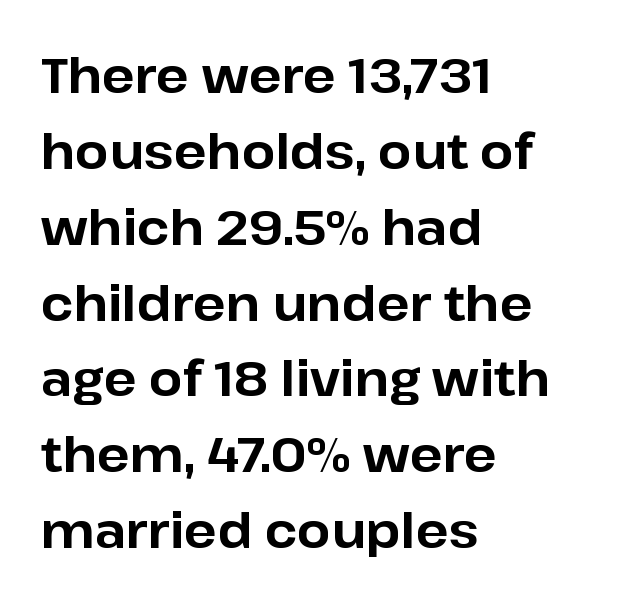
{"serif": "no", "italic": "no", "bold": "yes", "weight": "bold", "width": "normal", "stroke_contrast": "low", "x_height": "medium", "monospaced": "no", "underline": "no", "align": "left", "line_spacing": "normal", "line_spacing_ratio": 1.58, "letter_spacing": "normal", "letter_spacing_em": 0.0, "glyph_px": 48}
